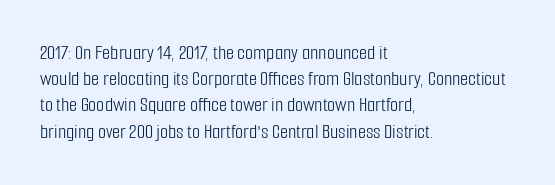
Q: Is the text bold? A: No.
Q: Is the text italic (slanted)? A: No, it is upright.
Q: Is the text underlined? A: No.
Q: How is the paragraph aligned? A: Left-aligned.
Q: Is the spacing between letters normal or unusually wide? A: Normal.
Q: Is the spacing between lines tight, normal or loose? A: Normal.
